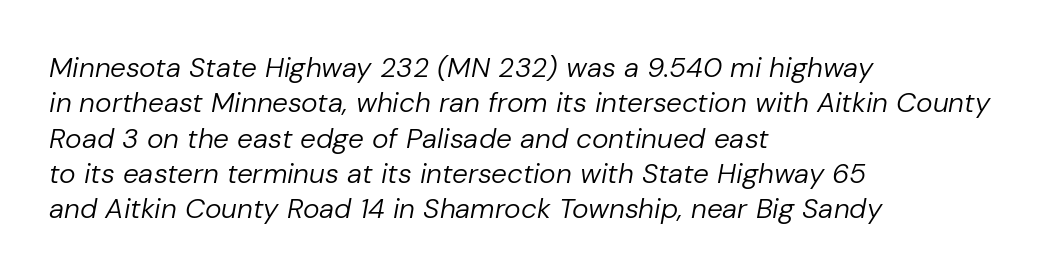
Q: Is the text bold? A: No.
Q: Is the text italic (slanted)? A: Yes, it leans right by about 10 degrees.
Q: Is the text underlined? A: No.
Q: How is the paragraph aligned? A: Left-aligned.
Q: Is the spacing between letters normal or unusually wide? A: Normal.
Q: Is the spacing between lines tight, normal or loose? A: Normal.
Q: Width (condensed, normal, or wide)? A: Normal.
Q: Stroke contrast? A: Low.
Q: x-height? A: Medium.
Q: Monospaced? A: No.
